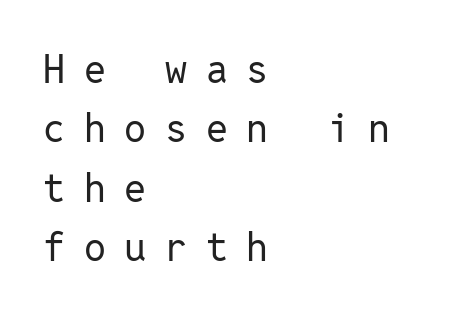
The image shows 39 px regular-weight sans-serif type, upright, monospaced; set left-aligned, normal line spacing (1.52x), unusually wide letter spacing (+0.48 em), not underlined; low stroke contrast and a medium x-height.
